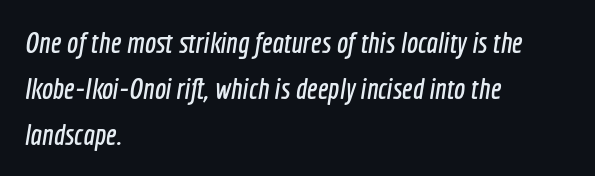
Q: Is the typeface a serif or a sans-serif typeface? A: Sans-serif.
Q: Is the text underlined? A: No.
Q: How is the paragraph aligned? A: Left-aligned.
Q: Is the spacing between letters normal or unusually wide? A: Normal.
Q: Is the spacing between lines tight, normal or loose? A: Normal.
Q: Width (condensed, normal, or wide)? A: Condensed.
Q: x-height? A: Medium.
Q: Monospaced? A: No.
